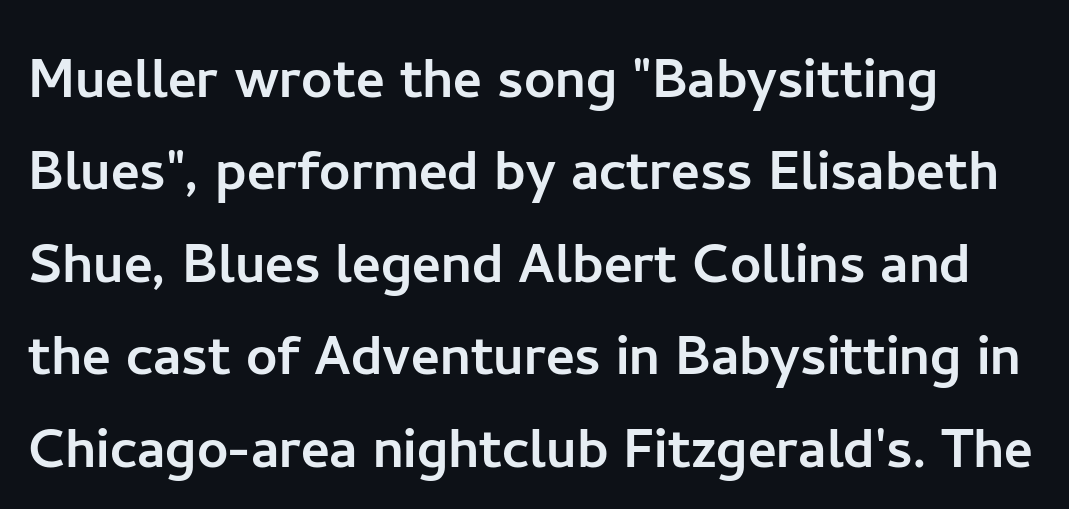
{"serif": "no", "italic": "no", "width": "normal", "stroke_contrast": "low", "x_height": "medium", "monospaced": "no", "underline": "no", "align": "left", "line_spacing": "normal", "line_spacing_ratio": 1.34, "letter_spacing": "normal", "letter_spacing_em": 0.0, "glyph_px": 69}
